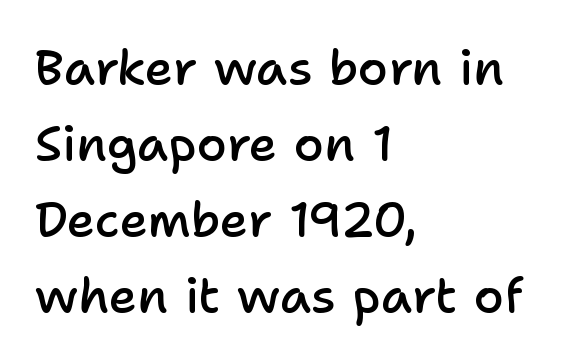
{"serif": "no", "italic": "no", "bold": "semi", "weight": "semibold", "width": "normal", "stroke_contrast": "low", "x_height": "medium", "monospaced": "no", "underline": "no", "align": "left", "line_spacing": "normal", "line_spacing_ratio": 1.55, "letter_spacing": "normal", "letter_spacing_em": 0.0, "glyph_px": 49}
